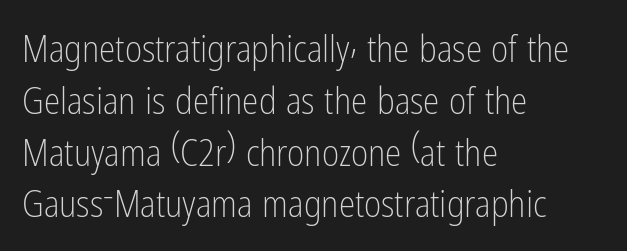
Q: Is the text bold? A: No.
Q: Is the text italic (slanted)? A: No, it is upright.
Q: Is the typeface a serif or a sans-serif typeface? A: Sans-serif.
Q: Is the text underlined? A: No.
Q: How is the paragraph aligned? A: Left-aligned.
Q: Is the spacing between letters normal or unusually wide? A: Normal.
Q: Is the spacing between lines tight, normal or loose? A: Normal.
Q: Width (condensed, normal, or wide)? A: Condensed.
Q: Stroke contrast? A: Low.
Q: x-height? A: Medium.
Q: Monospaced? A: No.
